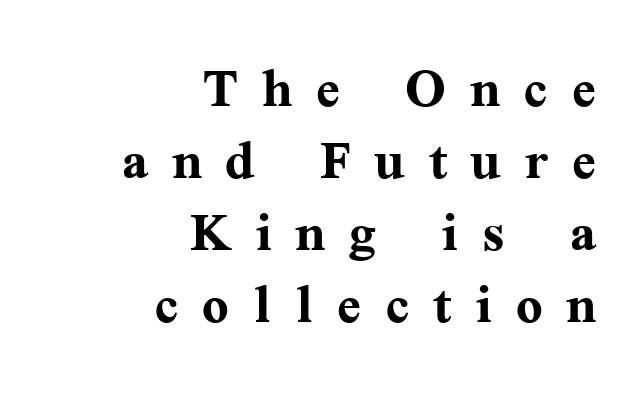
{"serif": "yes", "italic": "no", "bold": "yes", "weight": "semibold", "width": "normal", "stroke_contrast": "medium", "x_height": "medium", "monospaced": "no", "underline": "no", "align": "right", "line_spacing": "tight", "line_spacing_ratio": 1.03, "letter_spacing": "wide", "letter_spacing_em": 0.34, "glyph_px": 70}
